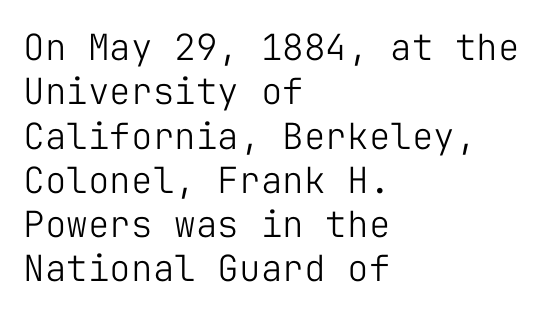
{"serif": "no", "italic": "no", "bold": "no", "weight": "light", "width": "normal", "stroke_contrast": "low", "x_height": "medium", "monospaced": "yes", "underline": "no", "align": "left", "line_spacing_ratio": 1.23, "letter_spacing": "normal", "letter_spacing_em": 0.0, "glyph_px": 36}
